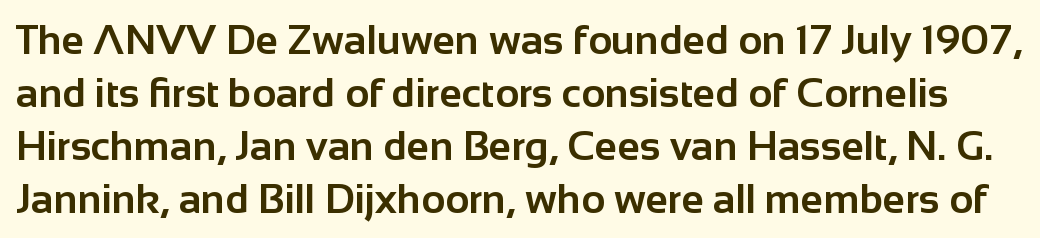
The image shows 41 px bold sans-serif type, upright; set normal line spacing (1.29x), normal letter spacing, not underlined; low stroke contrast and a medium x-height.
